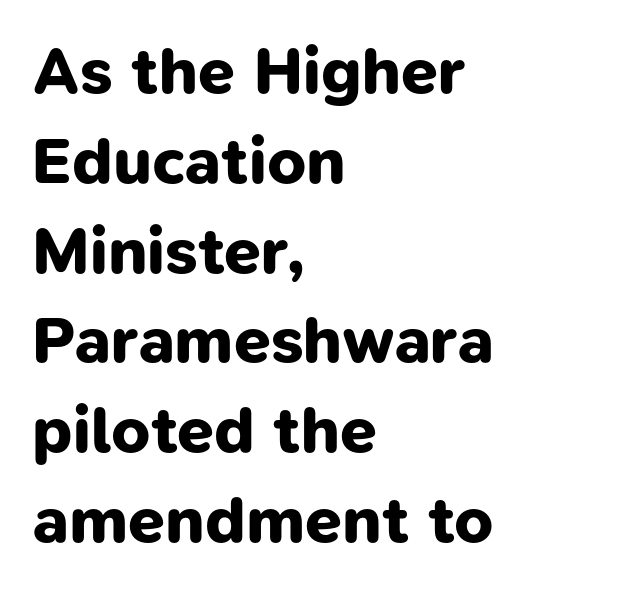
Q: Is the text bold? A: Yes.
Q: Is the typeface a serif or a sans-serif typeface? A: Sans-serif.
Q: Is the text underlined? A: No.
Q: How is the paragraph aligned? A: Left-aligned.
Q: Is the spacing between letters normal or unusually wide? A: Normal.
Q: Is the spacing between lines tight, normal or loose? A: Normal.
Q: Width (condensed, normal, or wide)? A: Normal.
Q: Stroke contrast? A: Low.
Q: x-height? A: Medium.
Q: Monospaced? A: No.
